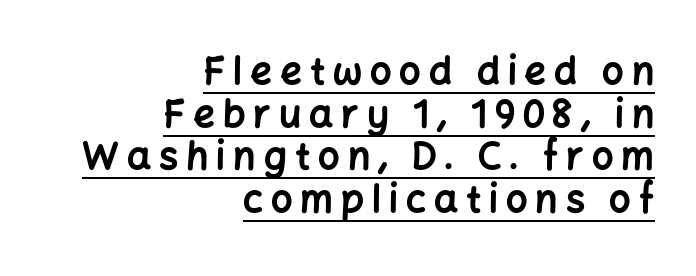
{"serif": "no", "italic": "no", "bold": "yes", "weight": "bold", "width": "normal", "stroke_contrast": "low", "x_height": "medium", "monospaced": "no", "underline": "yes", "align": "right", "line_spacing": "tight", "line_spacing_ratio": 1.12, "letter_spacing": "wide", "letter_spacing_em": 0.21, "glyph_px": 38}
